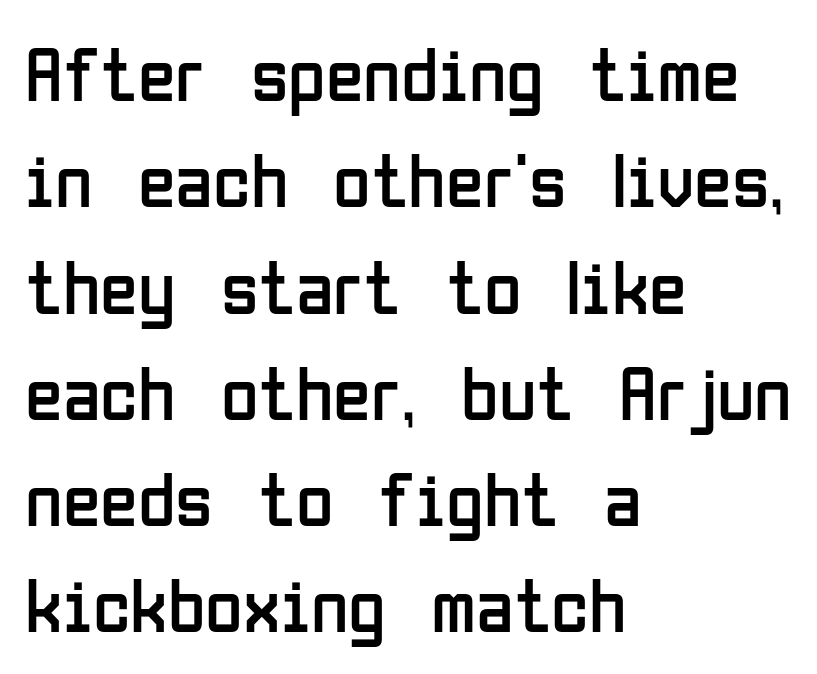
The gaps between neighbouring characters are ordinary and unremarkable. In terms of letterform style, serifs are entirely absent. Reading down the block, your eye returns to a fixed left position each line. The rows are spaced the way most documents space them. The strokes are not fattened; the text isn't bold. You could not count columns in this text — the font is proportionally spaced.
